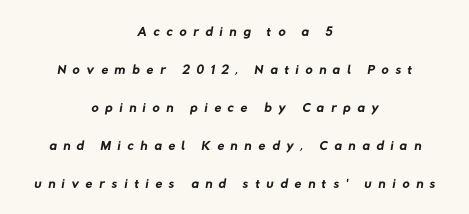
Rule under the text: the space is simply empty. The typesetter chose a symmetrical, centered arrangement here. The weight tops out at a normal text grade. In terms of letterspacing, this is a distinctly airy, spread setting. Whoever set this chose breathing room over compactness in the vertical rhythm.
